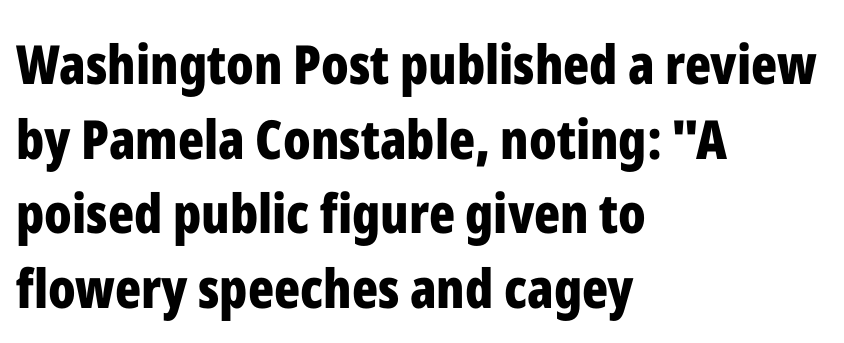
Q: Is the text bold? A: Yes.
Q: Is the text italic (slanted)? A: No, it is upright.
Q: Is the typeface a serif or a sans-serif typeface? A: Sans-serif.
Q: Is the text underlined? A: No.
Q: How is the paragraph aligned? A: Left-aligned.
Q: Is the spacing between letters normal or unusually wide? A: Normal.
Q: Is the spacing between lines tight, normal or loose? A: Normal.
Q: Width (condensed, normal, or wide)? A: Condensed.
Q: Stroke contrast? A: Low.
Q: x-height? A: Medium.
Q: Monospaced? A: No.
